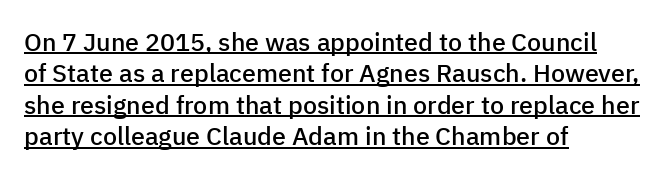
The image shows 25 px text type, upright; set left-aligned, normal line spacing (1.26x), normal letter spacing, underlined.
